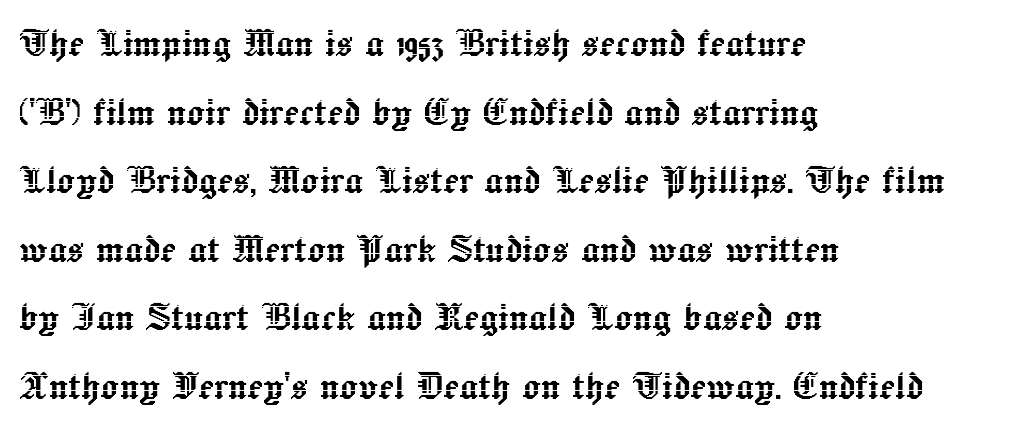
The image shows 46 px text type, upright; set left-aligned, normal line spacing (1.49x), normal letter spacing, not underlined; a medium x-height.
